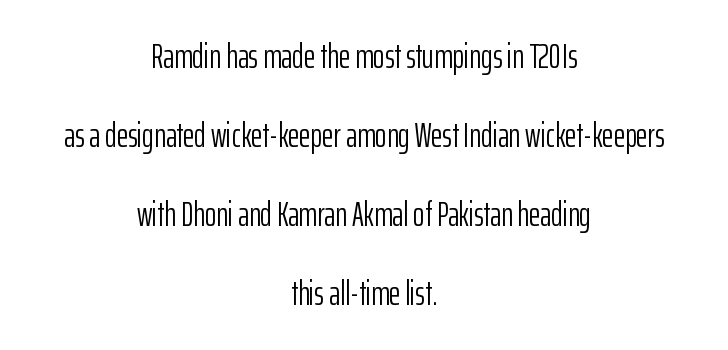
{"serif": "no", "italic": "no", "bold": "no", "weight": "light", "width": "condensed", "stroke_contrast": "low", "x_height": "medium", "monospaced": "no", "underline": "no", "align": "center", "line_spacing": "loose", "line_spacing_ratio": 2.26, "letter_spacing": "normal", "letter_spacing_em": 0.0, "glyph_px": 35}
